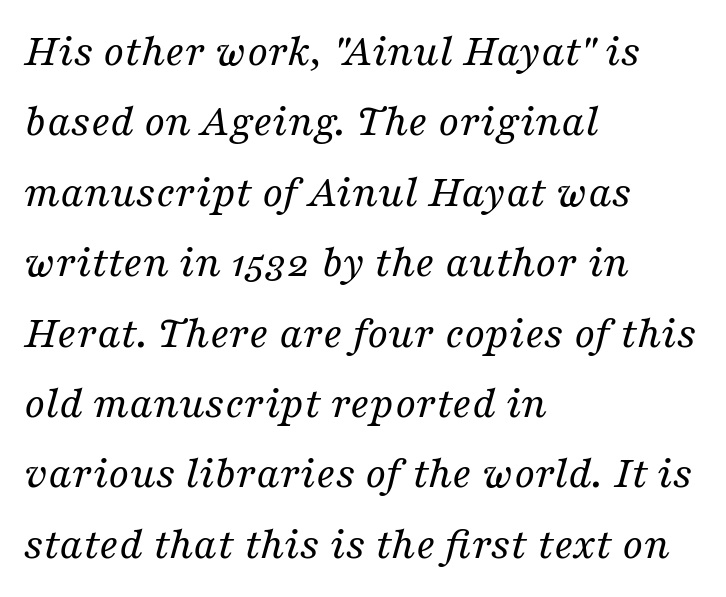
Counters stay open thanks to moderate or lighter strokes. Posture: slanted. This rendering features lettering with no underline. A typesetter would call this proportional, since set widths differ per character. The line-height multiplier appears to be the usual default. Caption: multi-line text, flush left, ragged right.
